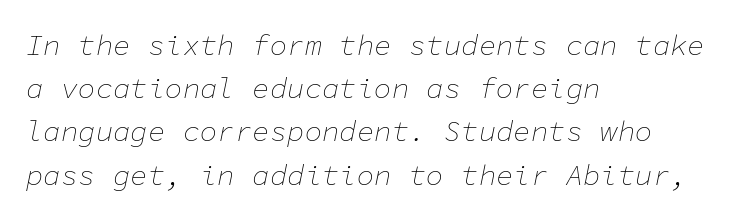
Q: Is the text bold? A: No.
Q: Is the text italic (slanted)? A: Yes, it leans right by about 11 degrees.
Q: Is the text underlined? A: No.
Q: How is the paragraph aligned? A: Left-aligned.
Q: Is the spacing between letters normal or unusually wide? A: Normal.
Q: Is the spacing between lines tight, normal or loose? A: Normal.
Q: Width (condensed, normal, or wide)? A: Normal.
Q: Stroke contrast? A: Low.
Q: x-height? A: Medium.
Q: Monospaced? A: Yes.
